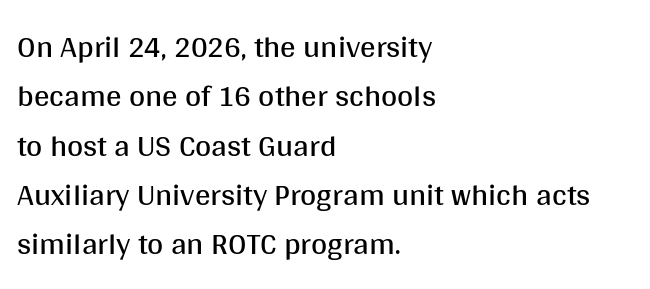
No italicization has been applied; the sample stays upright. Look at the bottom of the vertical strokes: they stop flat, with no serifs. Quick note: underline off. The rendering uses a moderate line-height, typical for paragraphs.
